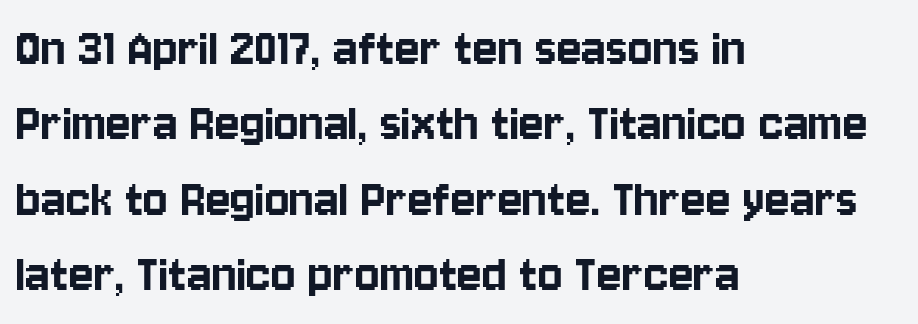
Normally led — the rows are evenly, conventionally spaced. Character widths vary here, with narrow letters taking less room than wide ones. Each line starts at the same left margin while the right side varies. Underlining? Definitely not there. A typesetter would label this face a sans. Does the lettering tilt? It doesn't — this is upright.
